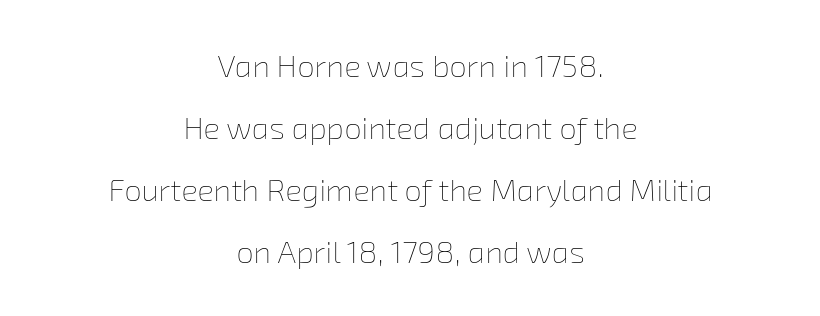
{"bold": "no", "weight": "thin", "width": "normal", "stroke_contrast": "low", "x_height": "medium", "monospaced": "no", "underline": "no", "align": "center", "line_spacing": "loose", "line_spacing_ratio": 2.0, "letter_spacing": "normal", "letter_spacing_em": 0.0, "glyph_px": 31}
